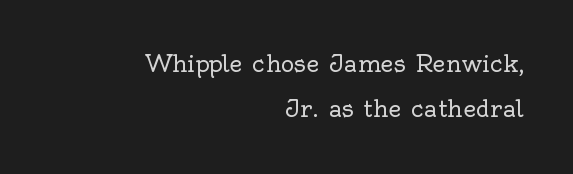
The image shows 23 px text type, upright; set right-aligned, loose line spacing (1.96x), normal letter spacing, not underlined.
